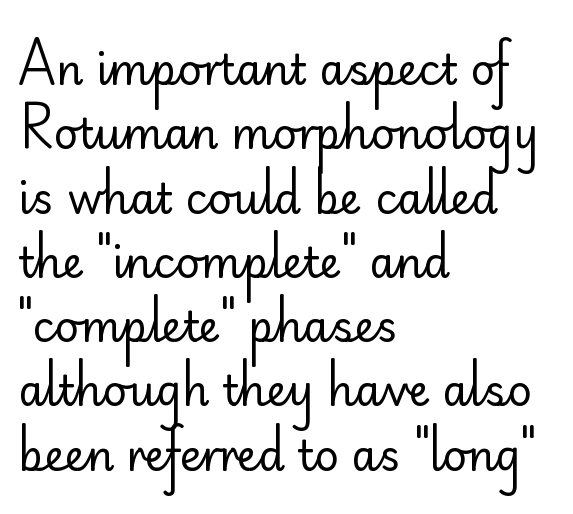
The image shows 42 px regular-weight sans-serif type, upright; set left-aligned, normal line spacing (1.53x), normal letter spacing, not underlined; low stroke contrast and a small x-height.
